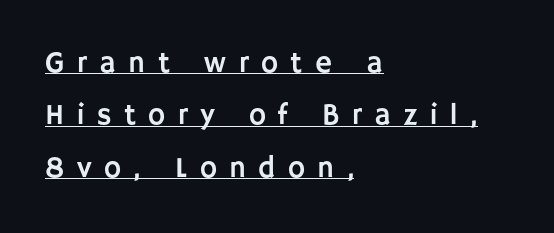
Q: Is the text italic (slanted)? A: No, it is upright.
Q: Is the typeface a serif or a sans-serif typeface? A: Sans-serif.
Q: Is the text underlined? A: Yes.
Q: How is the paragraph aligned? A: Left-aligned.
Q: Is the spacing between letters normal or unusually wide? A: Unusually wide.
Q: Width (condensed, normal, or wide)? A: Normal.
Q: Stroke contrast? A: Low.
Q: x-height? A: Large.
Q: Monospaced? A: No.
